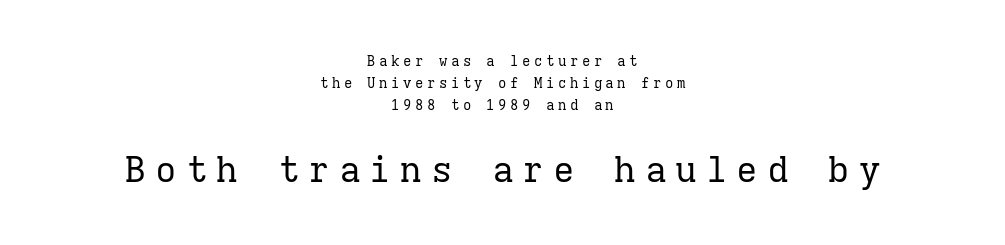
The image shows 36 px regular-weight serif type, upright, monospaced; set centered, normal line spacing (1.57x), unusually wide letter spacing (+0.25 em), not underlined; the second (bottom) block is 2.57x larger; low stroke contrast and a medium x-height.
